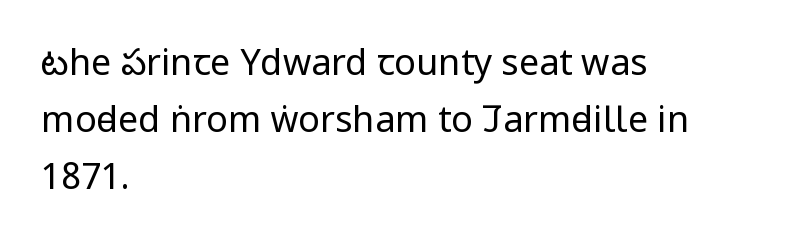
{"serif": "no", "italic": "no", "bold": "no", "weight": "regular", "width": "condensed", "stroke_contrast": "low", "x_height": "large", "monospaced": "no", "underline": "no", "align": "left", "line_spacing": "normal", "line_spacing_ratio": 1.58, "letter_spacing": "normal", "letter_spacing_em": 0.0, "glyph_px": 36}
